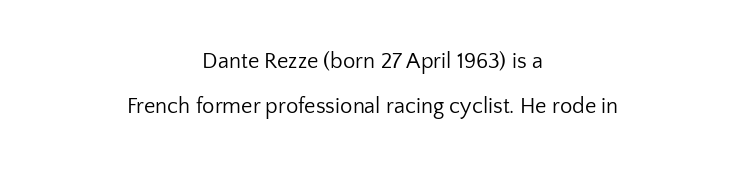
Q: Is the text bold? A: No.
Q: Is the text italic (slanted)? A: No, it is upright.
Q: Is the text underlined? A: No.
Q: How is the paragraph aligned? A: Centered.
Q: Is the spacing between letters normal or unusually wide? A: Normal.
Q: Is the spacing between lines tight, normal or loose? A: Loose.
